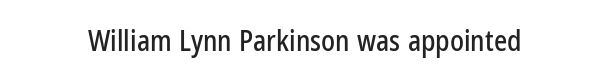
The image shows 28 px condensed sans-serif type, upright; set normal letter spacing, not underlined; low stroke contrast and a medium x-height.
